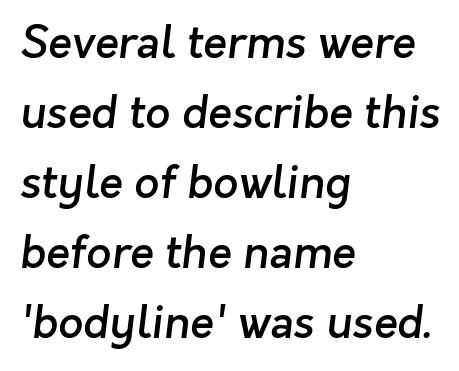
{"serif": "no", "bold": "semi", "weight": "semibold", "width": "normal", "stroke_contrast": "low", "x_height": "medium", "monospaced": "no", "underline": "no", "align": "left", "line_spacing": "normal", "line_spacing_ratio": 1.59, "letter_spacing": "normal", "letter_spacing_em": 0.0, "glyph_px": 44}
